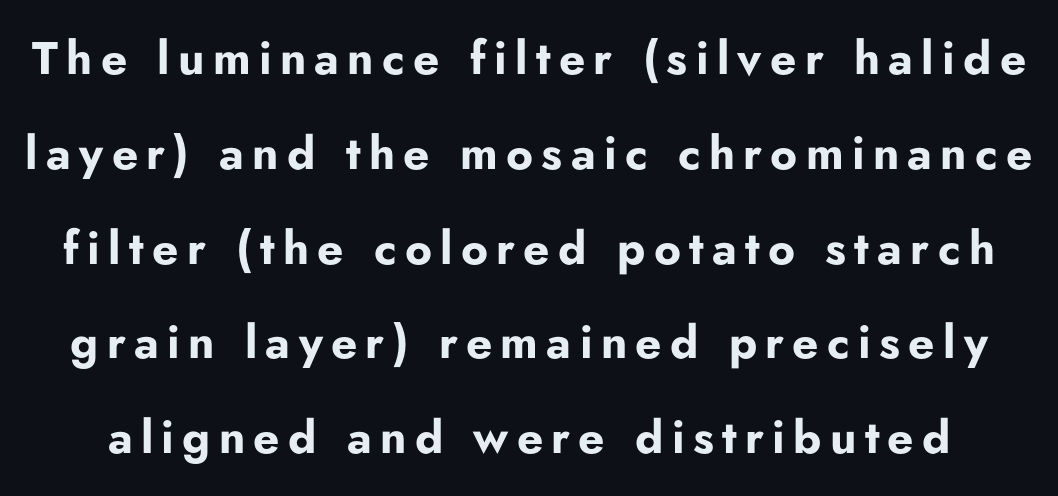
The image shows 46 px bold sans-serif type, upright; set loose line spacing (2.06x), not underlined; low stroke contrast and a small x-height.
